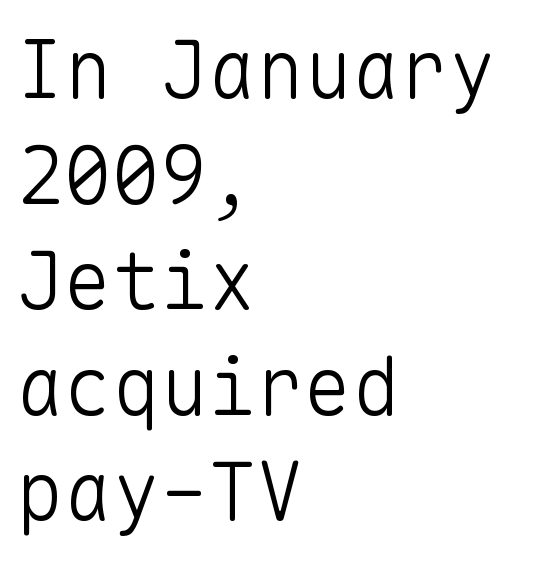
The image shows 80 px light sans-serif type, upright, monospaced; set left-aligned, normal line spacing (1.32x), normal letter spacing, not underlined; low stroke contrast and a medium x-height.
